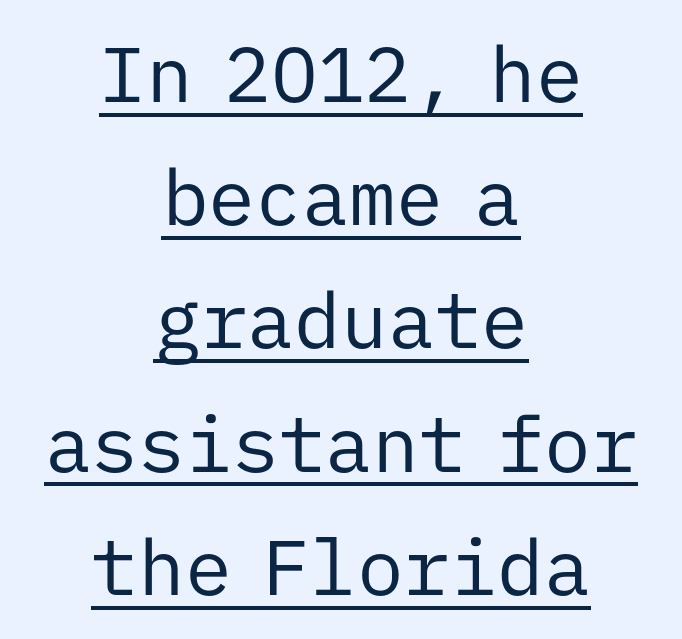
The image shows 78 px regular-weight sans-serif type, upright, monospaced; set centered, normal line spacing (1.58x), normal letter spacing, underlined; low stroke contrast and a medium x-height.
